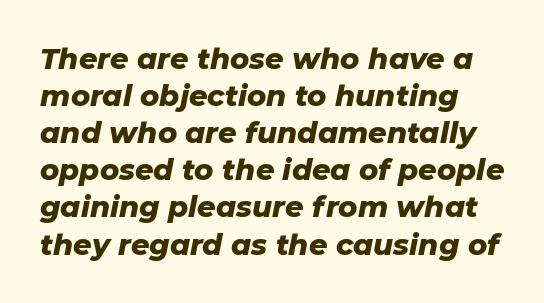
{"italic": "yes", "lean": "right", "slant_degrees": 11, "bold": "yes", "weight": "heavy", "width": "normal", "stroke_contrast": "low", "x_height": "medium", "monospaced": "no", "underline": "no", "line_spacing": "normal", "line_spacing_ratio": 1.28, "letter_spacing": "normal", "letter_spacing_em": 0.0, "glyph_px": 29}
